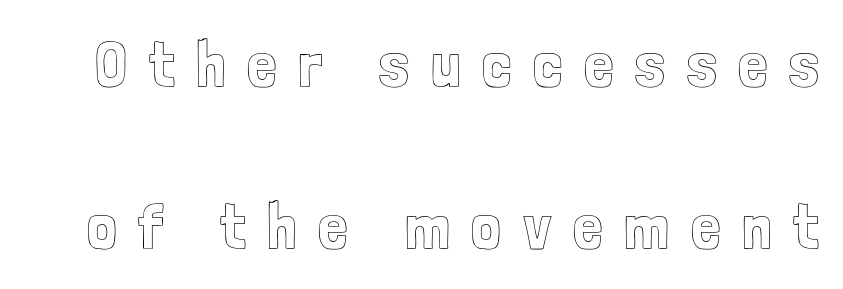
The image shows 66 px condensed type, upright; set loose line spacing (2.45x), unusually wide letter spacing (+0.33 em), not underlined; a medium x-height.
